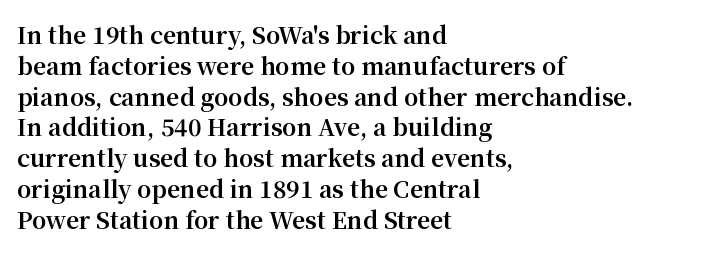
Q: Is the text bold? A: Yes.
Q: Is the text italic (slanted)? A: No, it is upright.
Q: Is the text underlined? A: No.
Q: How is the paragraph aligned? A: Left-aligned.
Q: Is the spacing between letters normal or unusually wide? A: Normal.
Q: Is the spacing between lines tight, normal or loose? A: Normal.
